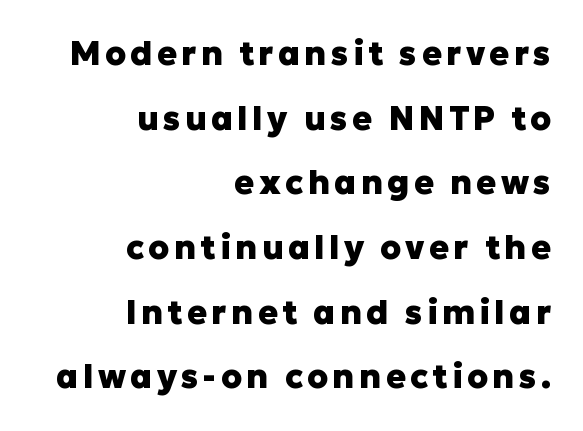
The image shows 33 px heavy sans-serif type, upright; set right-aligned, loose line spacing (1.96x), not underlined; low stroke contrast and a medium x-height.
